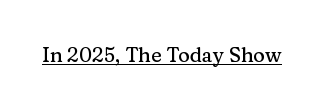
The letters stand upright; this is a roman face. Tracking here is standard; glyphs follow each other at the usual distance. Descenders here cross a horizontal rule under the line.
